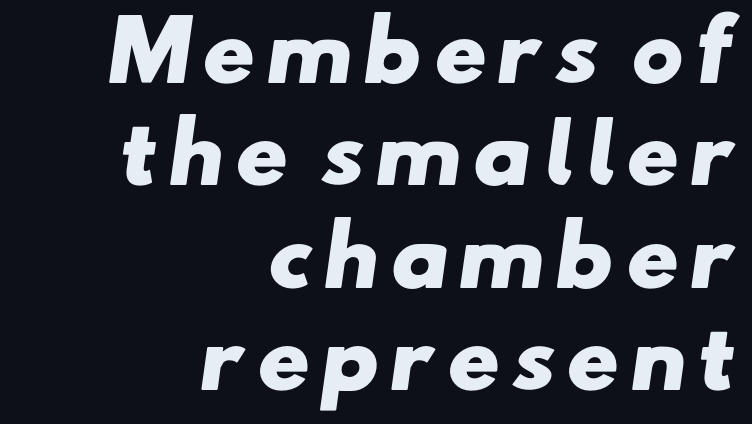
{"serif": "no", "bold": "yes", "weight": "heavy", "width": "wide", "stroke_contrast": "low", "x_height": "small", "monospaced": "no", "underline": "no", "align": "right", "line_spacing": "normal", "line_spacing_ratio": 1.28, "glyph_px": 80}
